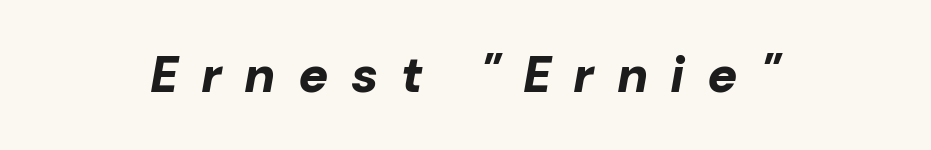
{"italic": "yes", "lean": "right", "slant_degrees": 10, "bold": "yes", "weight": "bold", "width": "normal", "stroke_contrast": "low", "x_height": "medium", "monospaced": "no", "underline": "no", "align": "center", "letter_spacing": "wide", "letter_spacing_em": 0.45, "glyph_px": 50}
